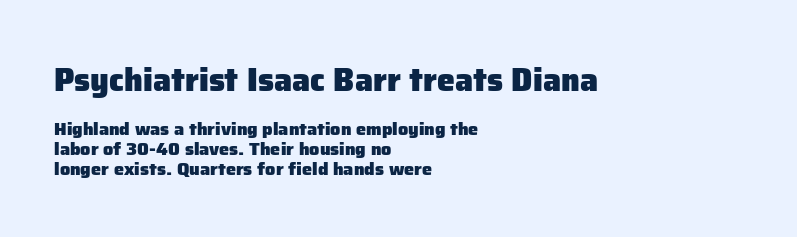
The area under the type is left untouched. Check where the strokes stop: nothing finishes them off — pure sans. One-word summary of the alignment: left. You could not count columns in this text — the font is proportionally spaced. Between these two stacked blocks, the higher one wins on size. The typesetting leans heavy: a genuine bold.
